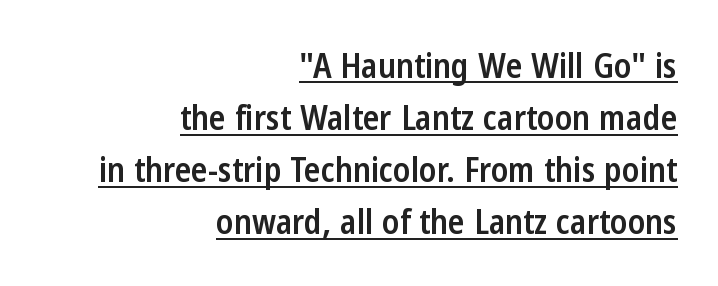
Spacing verdict: proportional, widths tailored to each character. Visually the block forms a straight wall on the right and a jagged coastline on the left. A sans-serif font was chosen for this passage. Does a line run under the words? Yes, clearly. Between one letter and the next there's only the usual sliver of space.
